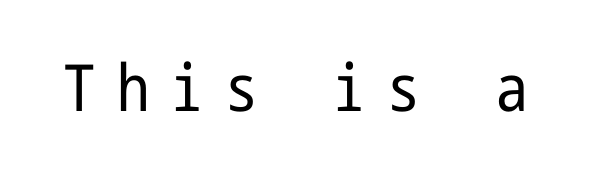
{"serif": "no", "italic": "no", "bold": "no", "weight": "regular", "width": "condensed", "stroke_contrast": "low", "x_height": "medium", "underline": "no", "letter_spacing": "wide", "letter_spacing_em": 0.33, "glyph_px": 65}
